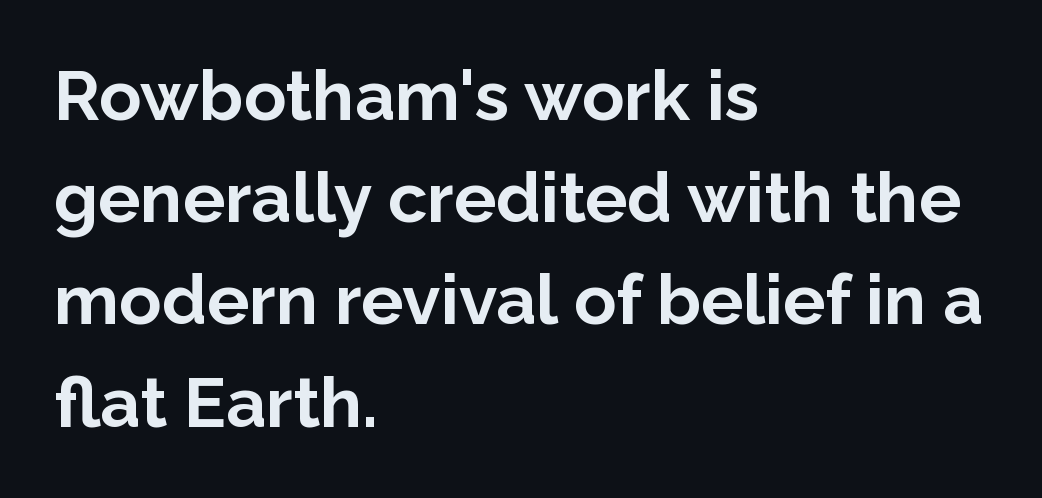
Q: Is the text bold? A: Yes.
Q: Is the text italic (slanted)? A: No, it is upright.
Q: Is the typeface a serif or a sans-serif typeface? A: Sans-serif.
Q: Is the text underlined? A: No.
Q: How is the paragraph aligned? A: Left-aligned.
Q: Is the spacing between letters normal or unusually wide? A: Normal.
Q: Is the spacing between lines tight, normal or loose? A: Normal.
Q: Width (condensed, normal, or wide)? A: Normal.
Q: Stroke contrast? A: Low.
Q: x-height? A: Medium.
Q: Monospaced? A: No.
